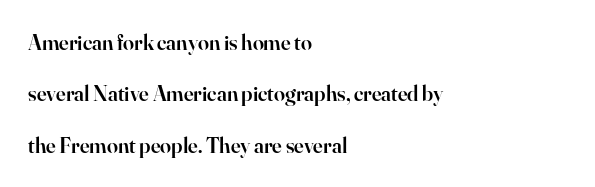
{"italic": "no", "bold": "semi", "underline": "no", "align": "left", "line_spacing": "loose", "line_spacing_ratio": 2.34, "letter_spacing": "normal", "letter_spacing_em": 0.0, "glyph_px": 22}
